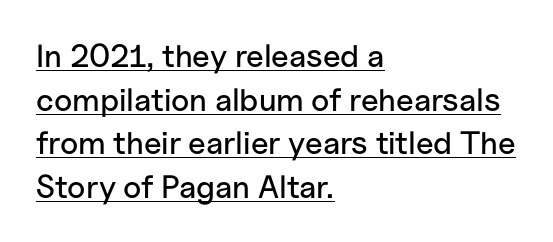
Q: Is the text italic (slanted)? A: No, it is upright.
Q: Is the typeface a serif or a sans-serif typeface? A: Sans-serif.
Q: Is the text underlined? A: Yes.
Q: How is the paragraph aligned? A: Left-aligned.
Q: Is the spacing between letters normal or unusually wide? A: Normal.
Q: Is the spacing between lines tight, normal or loose? A: Normal.
Q: Width (condensed, normal, or wide)? A: Normal.
Q: Stroke contrast? A: Low.
Q: x-height? A: Medium.
Q: Monospaced? A: No.
